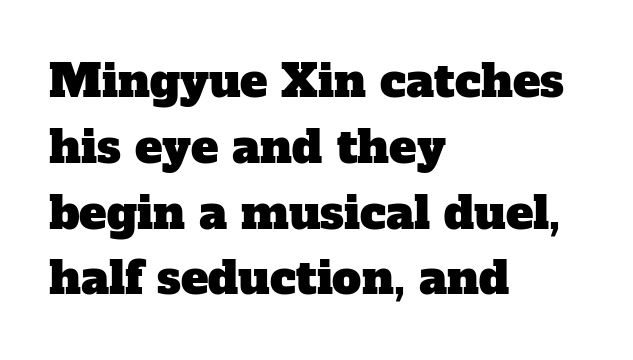
The image shows 46 px serif type; set left-aligned, normal line spacing (1.43x), normal letter spacing, not underlined; low stroke contrast and a medium x-height.
